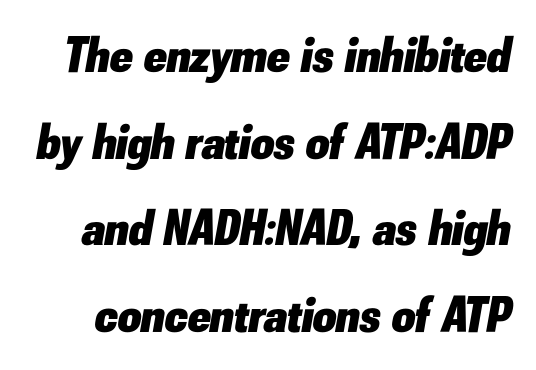
The image shows 51 px heavy type, italic (leaning right); set normal line spacing (1.7x), normal letter spacing, not underlined; low stroke contrast and a small x-height.
